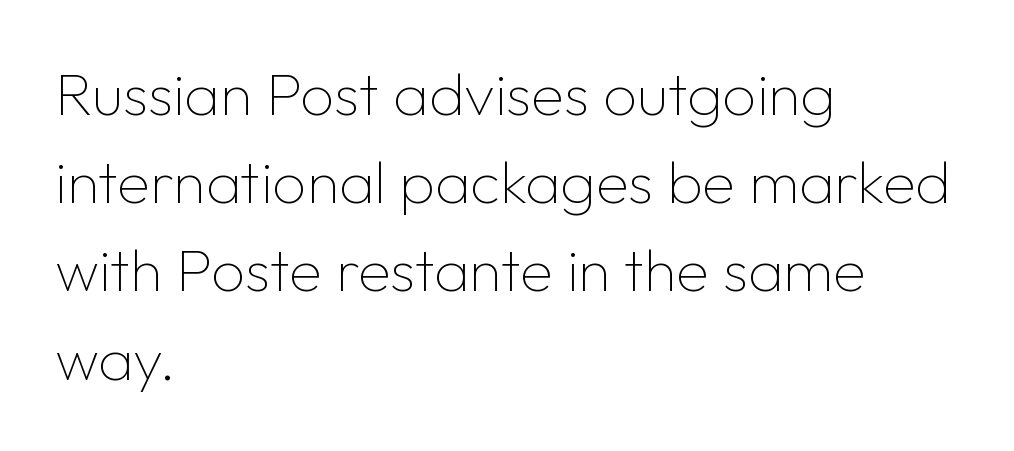
The image shows 60 px thin sans-serif type, upright; set left-aligned, normal line spacing (1.47x), normal letter spacing, not underlined; low stroke contrast and a medium x-height.
